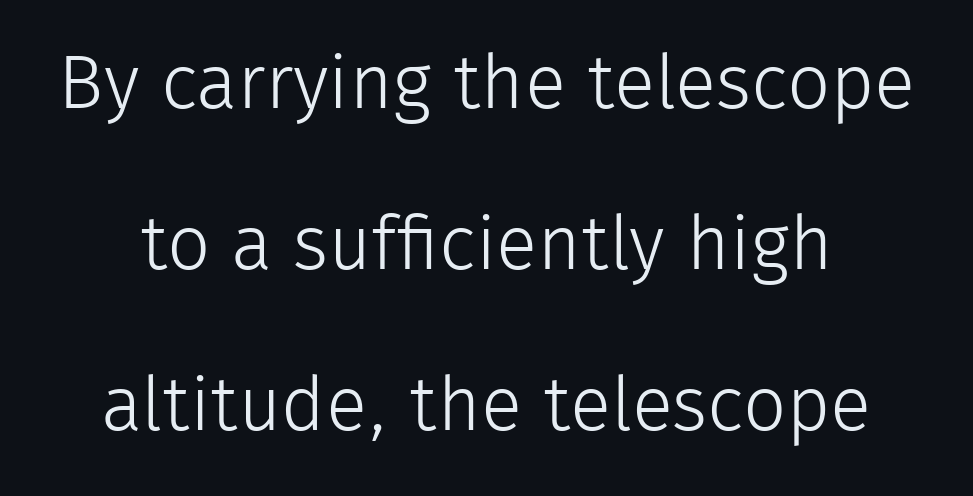
Rendered with straight, roman letterforms. The letters advance in unequal steps, a hallmark of proportional type. Line spacing here is loose. A light-to-regular cut is what we see here.
